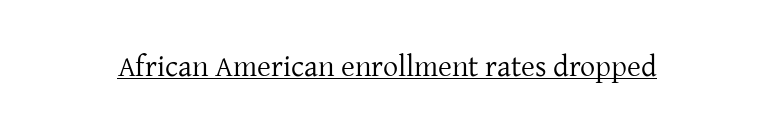
Q: Is the text bold? A: No.
Q: Is the text italic (slanted)? A: No, it is upright.
Q: Is the typeface a serif or a sans-serif typeface? A: Serif.
Q: Is the text underlined? A: Yes.
Q: Is the spacing between letters normal or unusually wide? A: Normal.
Q: Width (condensed, normal, or wide)? A: Normal.
Q: Stroke contrast? A: Low.
Q: x-height? A: Medium.
Q: Monospaced? A: No.
